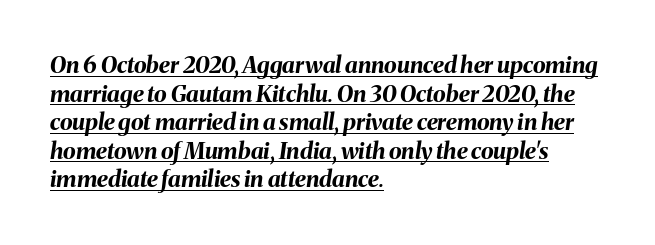
The image shows 23 px bold type, italic (leaning right); set left-aligned, line spacing 1.24x, normal letter spacing, underlined.
